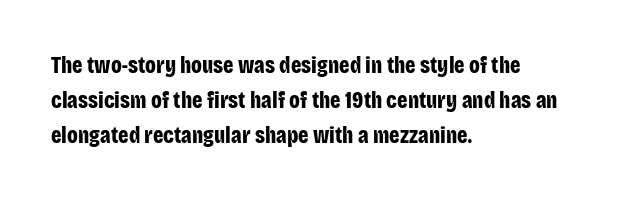
The image shows 23 px bold type, upright; set left-aligned, normal line spacing (1.52x), normal letter spacing, not underlined.
